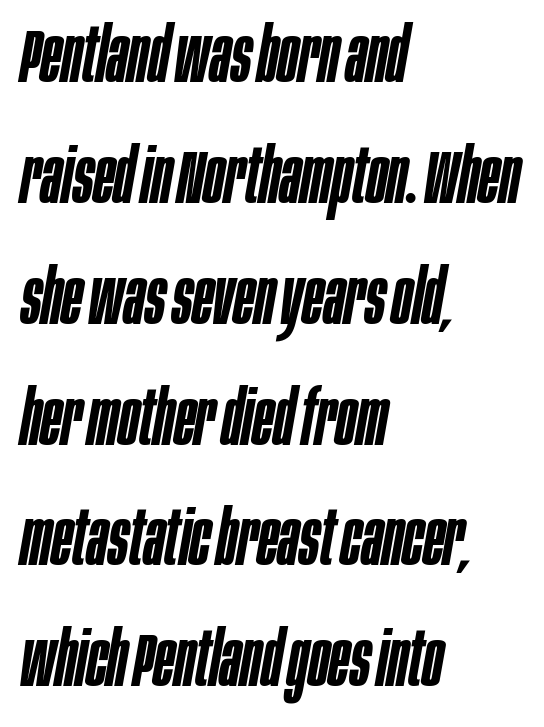
{"italic": "yes", "lean": "right", "slant_degrees": 10, "bold": "semi", "weight": "semibold", "width": "condensed", "stroke_contrast": "low", "x_height": "large", "monospaced": "no", "underline": "no", "align": "left", "line_spacing": "normal", "line_spacing_ratio": 1.59, "letter_spacing": "normal", "letter_spacing_em": 0.0, "glyph_px": 76}
